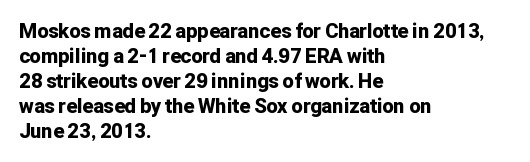
The baseline area is clear. Ordinary non-slanted type is in use. Look at the tracking — it's just the regular setting, nothing added. These lines carry a lot of weight — the face is fully bold.
